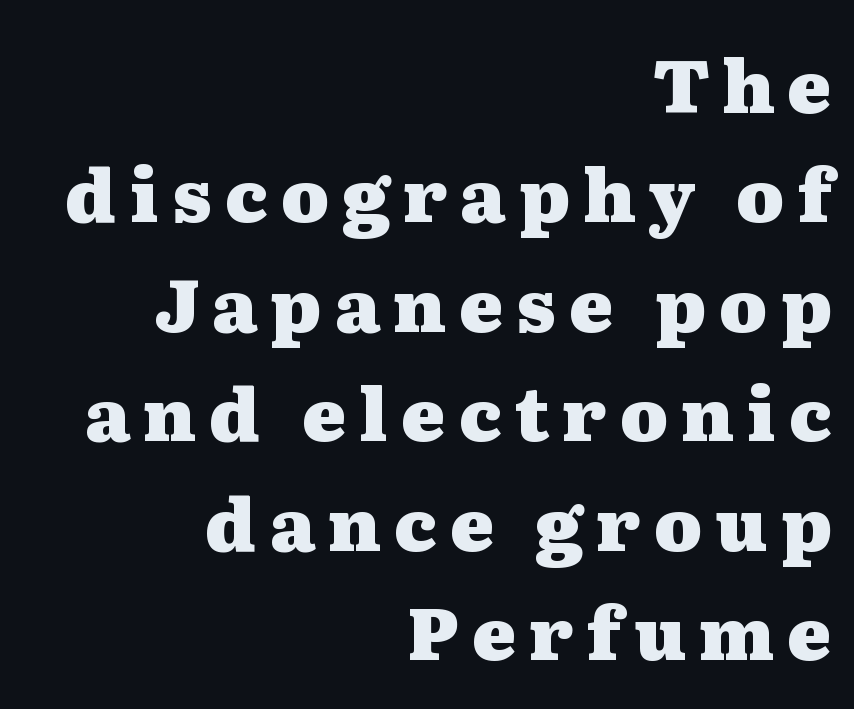
The image shows 73 px heavy, wide serif type, upright; set right-aligned, normal line spacing (1.5x), not underlined; medium stroke contrast and a medium x-height.
